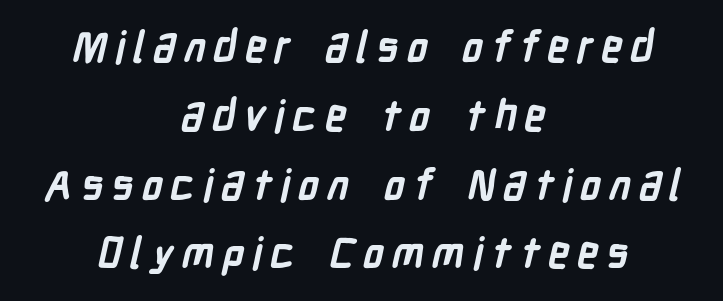
{"serif": "no", "bold": "yes", "weight": "semibold", "width": "condensed", "stroke_contrast": "low", "x_height": "medium", "monospaced": "no", "underline": "no", "align": "center", "line_spacing": "normal", "line_spacing_ratio": 1.6, "glyph_px": 43}
